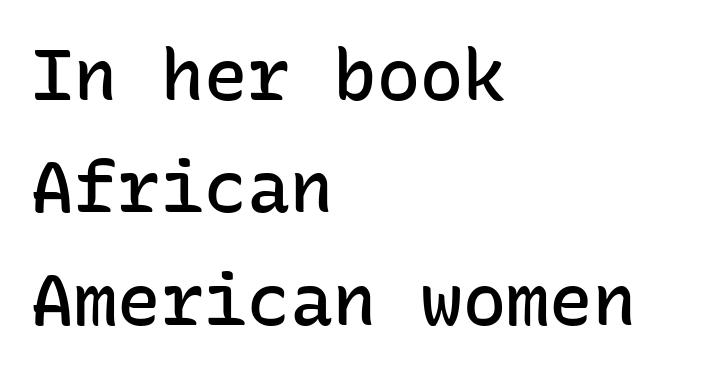
Q: Is the text bold? A: Semi-bold.
Q: Is the text italic (slanted)? A: No, it is upright.
Q: Is the typeface a serif or a sans-serif typeface? A: Sans-serif.
Q: Is the text underlined? A: No.
Q: How is the paragraph aligned? A: Left-aligned.
Q: Is the spacing between letters normal or unusually wide? A: Normal.
Q: Is the spacing between lines tight, normal or loose? A: Normal.
Q: Width (condensed, normal, or wide)? A: Normal.
Q: Stroke contrast? A: Low.
Q: x-height? A: Medium.
Q: Monospaced? A: Yes.
